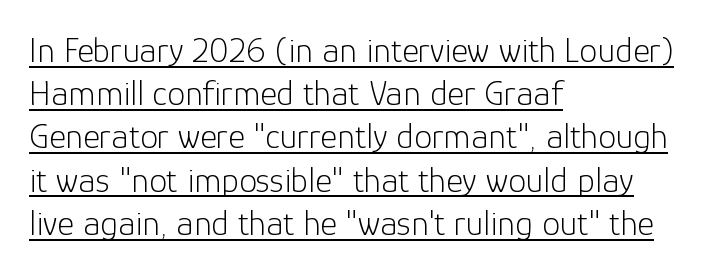
The image shows 36 px light sans-serif type, upright; set left-aligned, line spacing 1.2x, normal letter spacing, underlined; low stroke contrast and a medium x-height.
